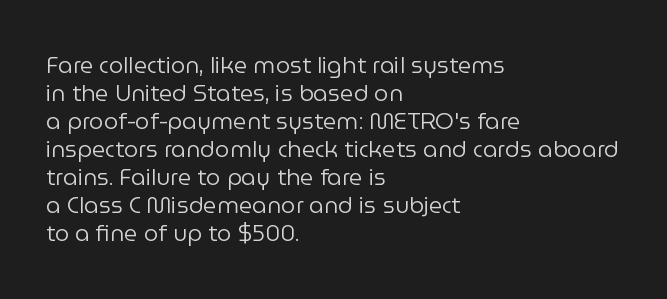
Every stem runs plumb, perpendicular to the baseline. Layout note: lines flush left. Decoration check: the copy has no underline. Short note: letters normally spaced.
